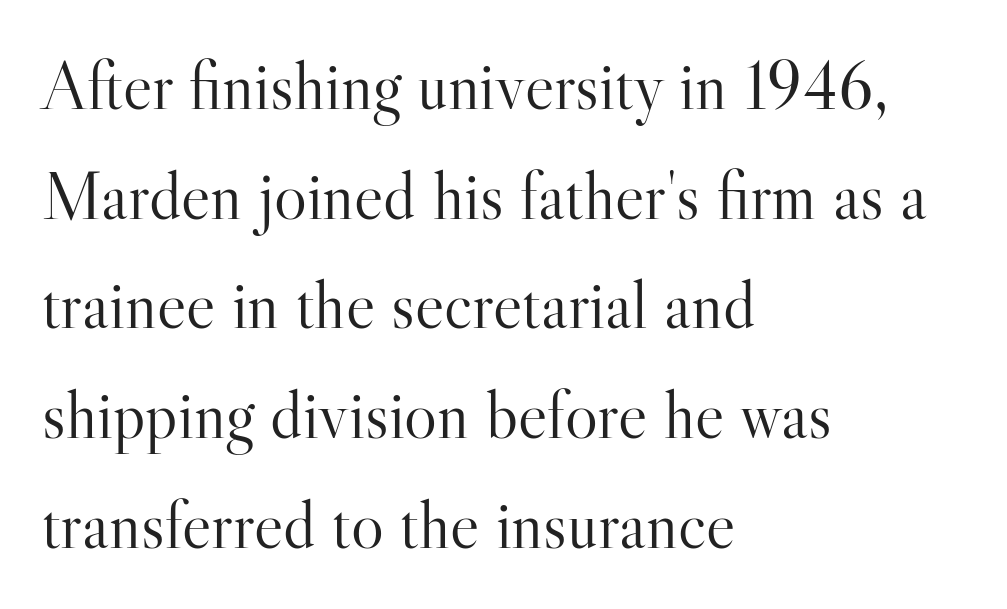
The image shows 69 px light serif type, upright; set left-aligned, normal line spacing (1.59x), normal letter spacing, not underlined; high stroke contrast and a small x-height.
